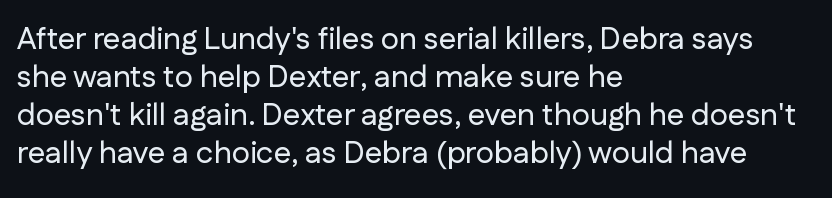
{"serif": "no", "italic": "no", "width": "normal", "stroke_contrast": "low", "x_height": "medium", "monospaced": "no", "underline": "no", "align": "left", "line_spacing_ratio": 1.23, "letter_spacing": "normal", "letter_spacing_em": 0.0, "glyph_px": 31}
